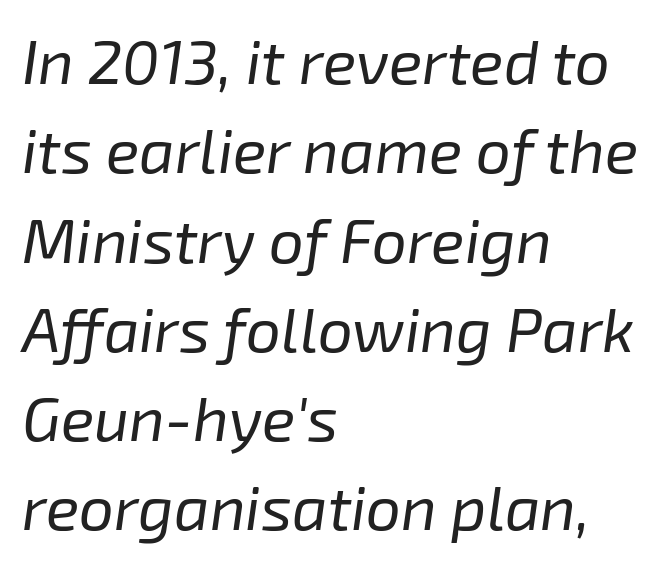
Q: Is the text bold? A: No.
Q: Is the text italic (slanted)? A: Yes, it leans right by about 8 degrees.
Q: Is the text underlined? A: No.
Q: How is the paragraph aligned? A: Left-aligned.
Q: Is the spacing between letters normal or unusually wide? A: Normal.
Q: Is the spacing between lines tight, normal or loose? A: Normal.
Q: Width (condensed, normal, or wide)? A: Normal.
Q: Stroke contrast? A: Low.
Q: x-height? A: Medium.
Q: Monospaced? A: No.
